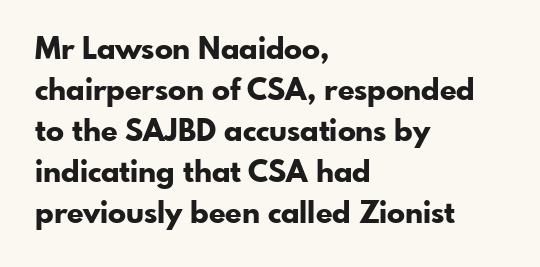
Q: Is the text bold? A: Yes.
Q: Is the text italic (slanted)? A: No, it is upright.
Q: Is the typeface a serif or a sans-serif typeface? A: Sans-serif.
Q: Is the text underlined? A: No.
Q: How is the paragraph aligned? A: Left-aligned.
Q: Is the spacing between letters normal or unusually wide? A: Normal.
Q: Is the spacing between lines tight, normal or loose? A: Normal.
Q: Width (condensed, normal, or wide)? A: Normal.
Q: Stroke contrast? A: Low.
Q: x-height? A: Small.
Q: Monospaced? A: No.
